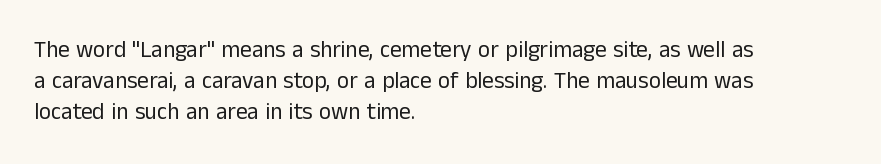
Posture: upright roman. The ragged edge is on the right, which tells us the setting is flush left. Reading down the column, the eye jumps a familiar distance to each next line. The specimen omits any rule beneath the text block's lines. The face looks like a standard text weight, possibly lighter.
